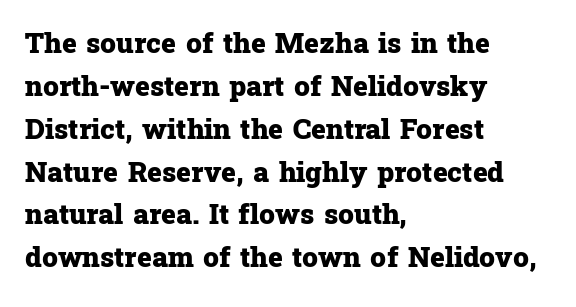
The space beneath each line is pristine and unruled. Letterform terminals end in serifs throughout the passage. The block of text has a typical density, with ordinary space between rows. Characters follow at the spacing the type designer built in. The rendering uses natural spacing where letterforms have individual widths. Ascenders rise straight up at ninety degrees.
